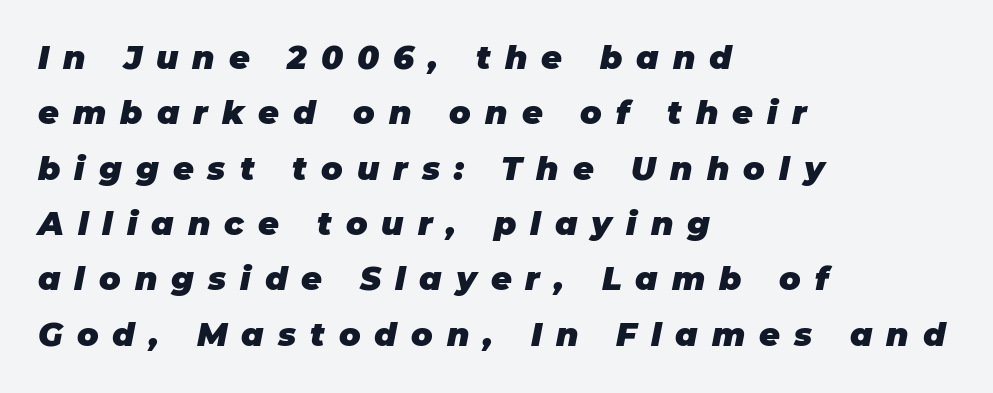
Q: Is the text bold? A: Yes.
Q: Is the text italic (slanted)? A: Yes, it leans right by about 11 degrees.
Q: Is the text underlined? A: No.
Q: How is the paragraph aligned? A: Left-aligned.
Q: Is the spacing between letters normal or unusually wide? A: Unusually wide.
Q: Width (condensed, normal, or wide)? A: Normal.
Q: Stroke contrast? A: Low.
Q: x-height? A: Large.
Q: Monospaced? A: No.
